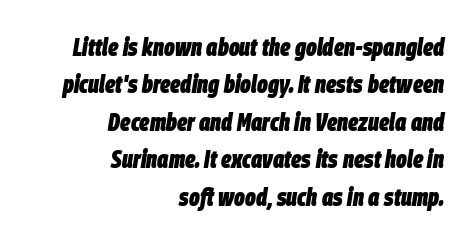
Observe the lean: these are italic letterforms. The words here are not underlined. No extra tracking has been applied to these lines. These lines are set flush right with a ragged left edge. Each new line begins a customary step beneath the previous one. In terms of weight, the rendering is a true, heavy bold.
